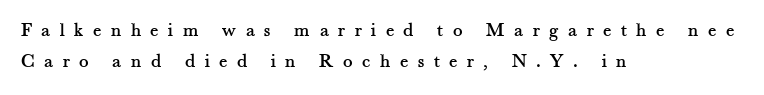
{"italic": "no", "underline": "no", "align": "left", "line_spacing": "normal", "line_spacing_ratio": 1.56, "letter_spacing": "wide", "letter_spacing_em": 0.47, "glyph_px": 20}
